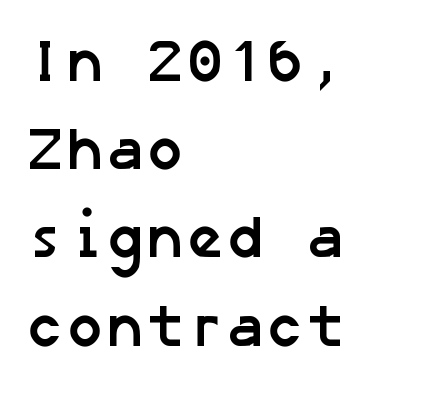
The image shows 60 px semibold sans-serif type; set left-aligned, normal line spacing (1.47x), normal letter spacing, not underlined; low stroke contrast and a medium x-height.
